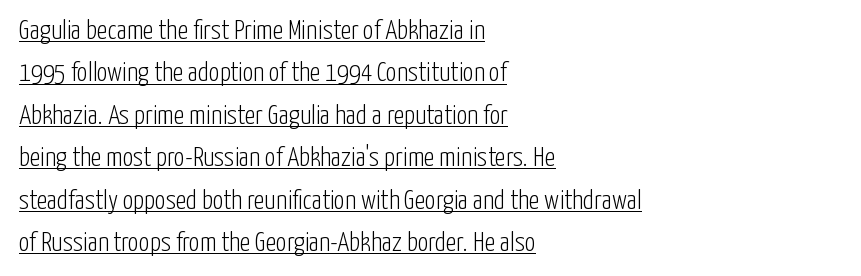
Q: Is the text bold? A: No.
Q: Is the text italic (slanted)? A: No, it is upright.
Q: Is the text underlined? A: Yes.
Q: How is the paragraph aligned? A: Left-aligned.
Q: Is the spacing between letters normal or unusually wide? A: Normal.
Q: Is the spacing between lines tight, normal or loose? A: Normal.
